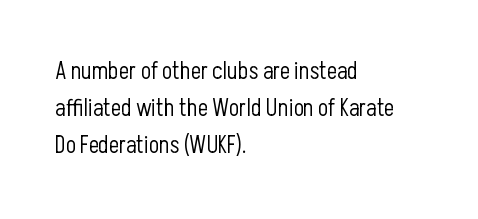
{"italic": "no", "bold": "no", "underline": "no", "align": "left", "line_spacing": "normal", "line_spacing_ratio": 1.55, "letter_spacing": "normal", "letter_spacing_em": 0.0, "glyph_px": 24}
